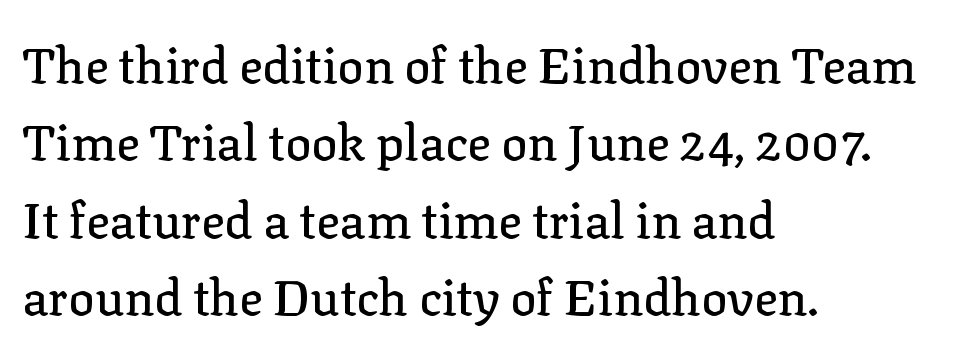
The words here are not underlined. Honestly, the letter spacing is just normal — you wouldn't notice it. Evenly set lines give the paragraph a standard silhouette. The letters carry serifs — small finishing strokes at the ends of their stems. This rendering uses left alignment, leaving the right contour irregular.
